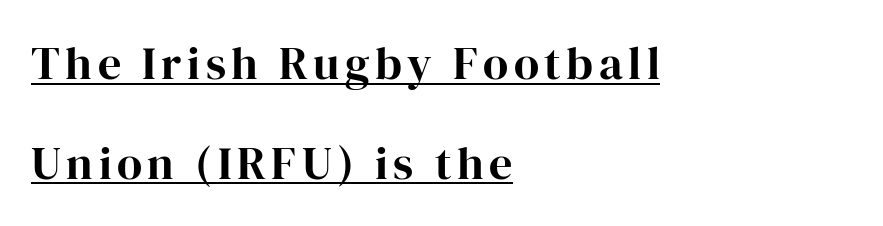
The image shows 46 px serif type, upright; set left-aligned, loose line spacing (2.17x), underlined; high stroke contrast and a medium x-height.
